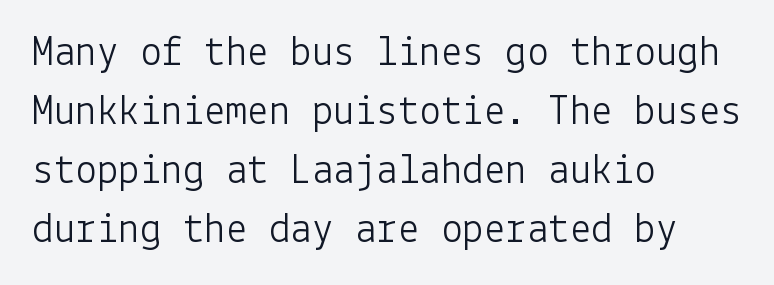
Q: Is the text bold? A: No.
Q: Is the text italic (slanted)? A: No, it is upright.
Q: Is the typeface a serif or a sans-serif typeface? A: Sans-serif.
Q: Is the text underlined? A: No.
Q: How is the paragraph aligned? A: Left-aligned.
Q: Is the spacing between letters normal or unusually wide? A: Normal.
Q: Is the spacing between lines tight, normal or loose? A: Normal.
Q: Width (condensed, normal, or wide)? A: Normal.
Q: Stroke contrast? A: Low.
Q: x-height? A: Medium.
